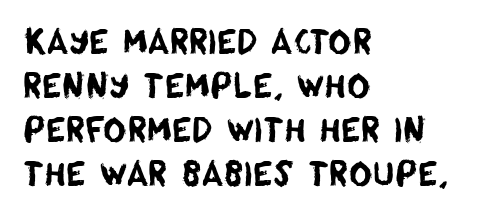
Q: Is the typeface a serif or a sans-serif typeface? A: Sans-serif.
Q: Is the text underlined? A: No.
Q: How is the paragraph aligned? A: Left-aligned.
Q: Is the spacing between letters normal or unusually wide? A: Normal.
Q: Is the spacing between lines tight, normal or loose? A: Normal.
Q: Width (condensed, normal, or wide)? A: Normal.
Q: Stroke contrast? A: Low.
Q: x-height? A: Large.
Q: Monospaced? A: No.
